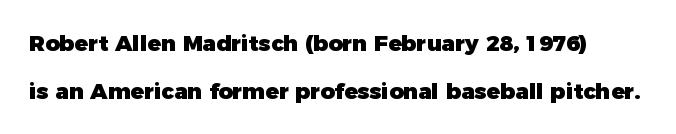
Q: Is the text bold? A: Yes.
Q: Is the text italic (slanted)? A: No, it is upright.
Q: Is the text underlined? A: No.
Q: Is the spacing between letters normal or unusually wide? A: Normal.
Q: Is the spacing between lines tight, normal or loose? A: Loose.
